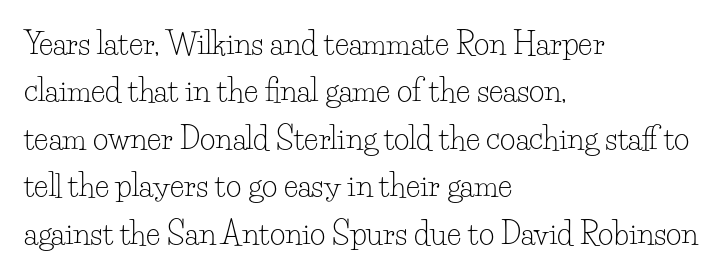
The image shows 30 px light serif type, upright; set left-aligned, normal line spacing (1.58x), normal letter spacing, not underlined; low stroke contrast and a small x-height.
